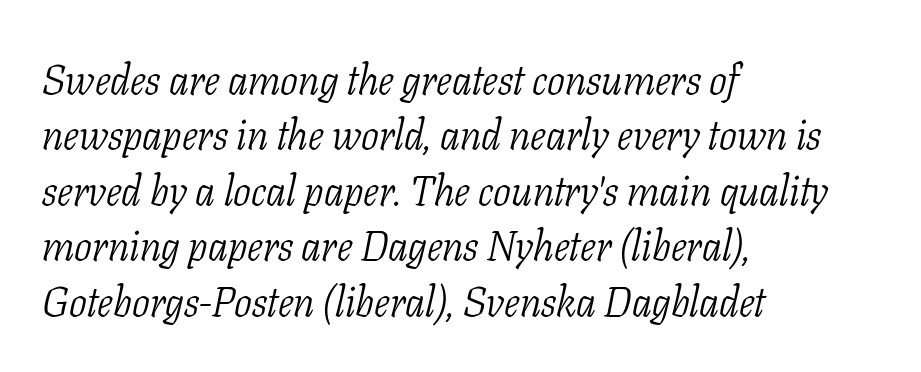
The strokes carry an ordinary text weight at most. Classification — serif. This is oblique type, the kind used for emphasis or titles. Notice how descenders clear the ascenders below comfortably — that's standard leading. Proportional: the letters do not fall into vertical columns. Layout note: lines flush left.
